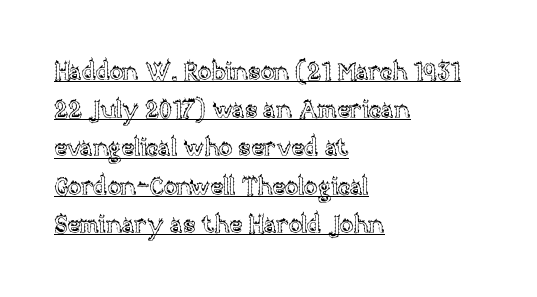
{"italic": "no", "underline": "yes", "align": "left", "line_spacing": "normal", "line_spacing_ratio": 1.53, "letter_spacing": "normal", "letter_spacing_em": 0.0, "glyph_px": 25}
